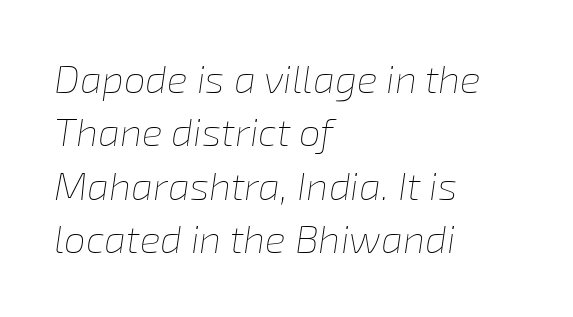
These lines are rendered in a variable-pitch font. Which margin do the lines hug? The left one — the right edge is uneven. The font sits on the lighter half of the weight spectrum, regular included. If you drew a line through each stem, it would be angled. Decoration check: the copy has no underline. Nothing unusual about the tracking: characters are spaced as the font intends.
